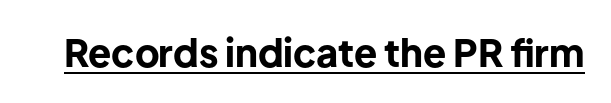
{"serif": "no", "italic": "no", "bold": "yes", "weight": "bold", "width": "normal", "stroke_contrast": "low", "x_height": "medium", "monospaced": "no", "underline": "yes", "letter_spacing": "normal", "letter_spacing_em": 0.0, "glyph_px": 38}
